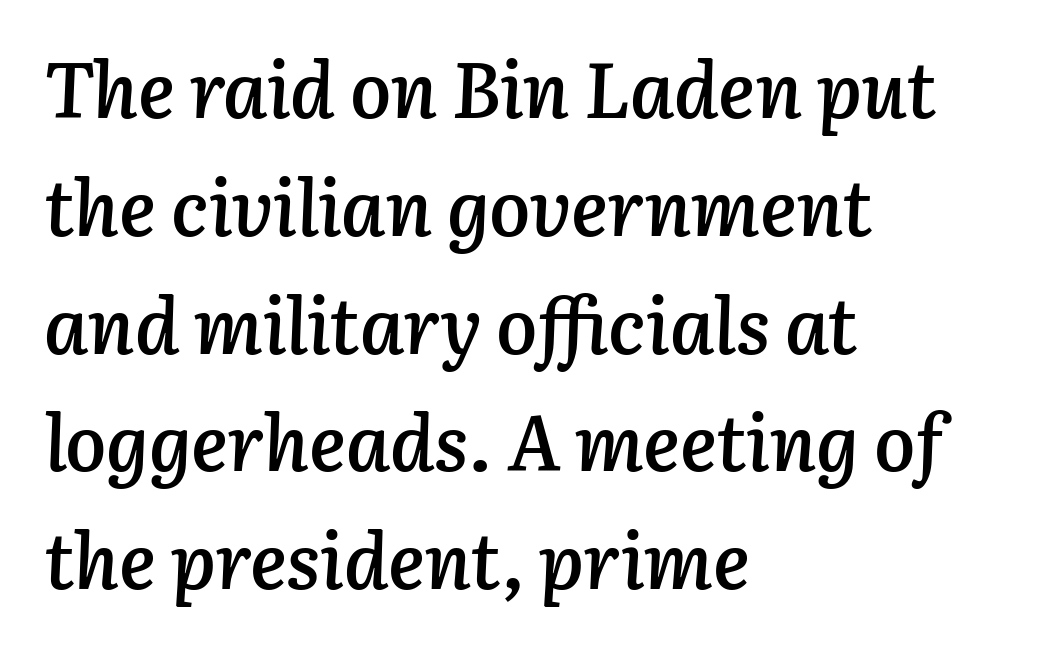
{"italic": "yes", "lean": "right", "slant_degrees": 3, "bold": "semi", "weight": "semibold", "width": "normal", "stroke_contrast": "low", "x_height": "medium", "monospaced": "no", "underline": "no", "align": "left", "line_spacing": "normal", "line_spacing_ratio": 1.53, "letter_spacing": "normal", "letter_spacing_em": 0.0, "glyph_px": 77}
